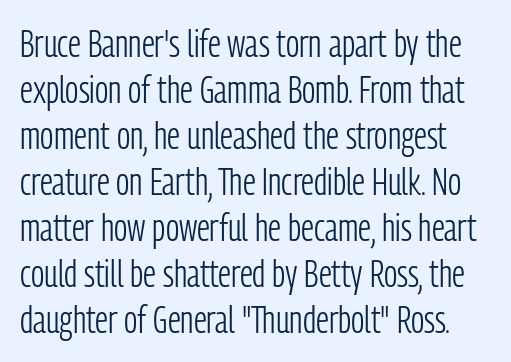
The image shows 38 px light, condensed sans-serif type, upright; set line spacing 1.21x, normal letter spacing, not underlined; low stroke contrast and a medium x-height.
